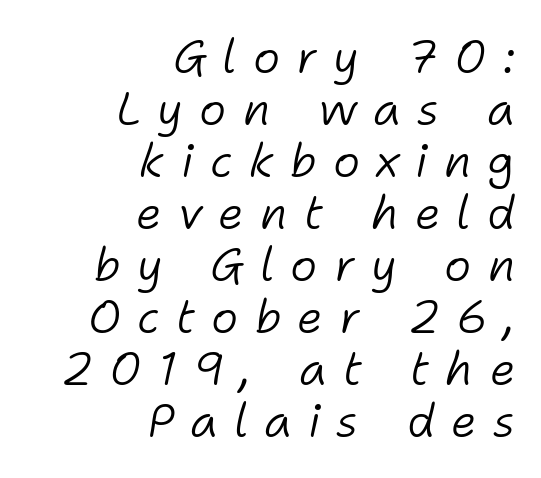
{"italic": "yes", "lean": "right", "slant_degrees": 11, "bold": "no", "weight": "light", "width": "normal", "stroke_contrast": "low", "x_height": "medium", "monospaced": "no", "underline": "no", "align": "right", "line_spacing": "tight", "line_spacing_ratio": 1.13, "letter_spacing": "wide", "letter_spacing_em": 0.35, "glyph_px": 46}
